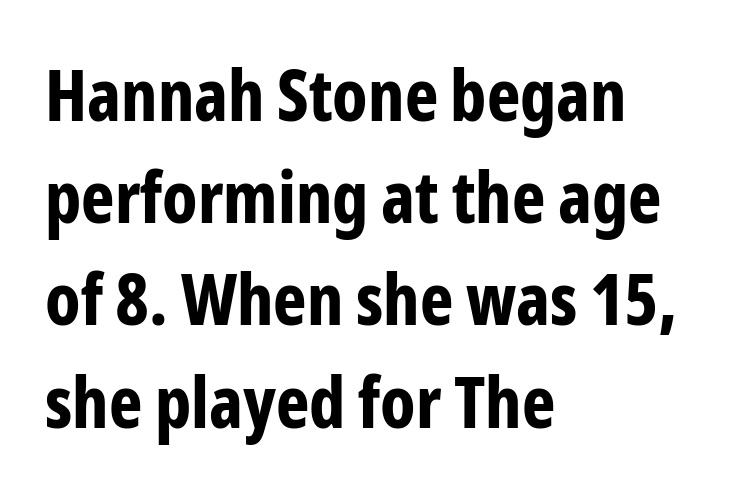
The image shows 71 px bold, condensed sans-serif type, upright; set left-aligned, normal line spacing (1.44x), normal letter spacing, not underlined; low stroke contrast and a medium x-height.
